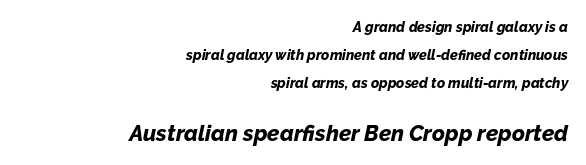
{"italic": "yes", "lean": "right", "slant_degrees": 12, "bold": "yes", "underline": "no", "align": "right", "line_spacing": "loose", "line_spacing_ratio": 2.0, "letter_spacing": "normal", "letter_spacing_em": 0.0, "larger_block": "second", "size_ratio": 1.57, "glyph_px": 22}
